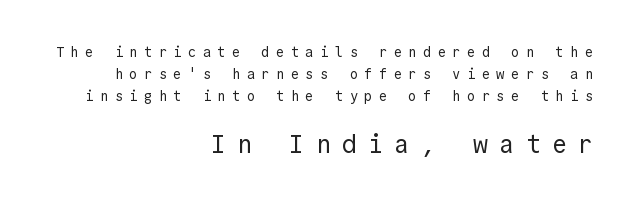
Q: Is the text bold? A: No.
Q: Is the text italic (slanted)? A: No, it is upright.
Q: Is the text underlined? A: No.
Q: How is the paragraph aligned? A: Right-aligned.
Q: Is the spacing between letters normal or unusually wide? A: Unusually wide.
Q: Is the spacing between lines tight, normal or loose? A: Normal.
Q: Which block of text is set in a larger size, the first (top) or the second (bottom)? A: The second (bottom) one.
